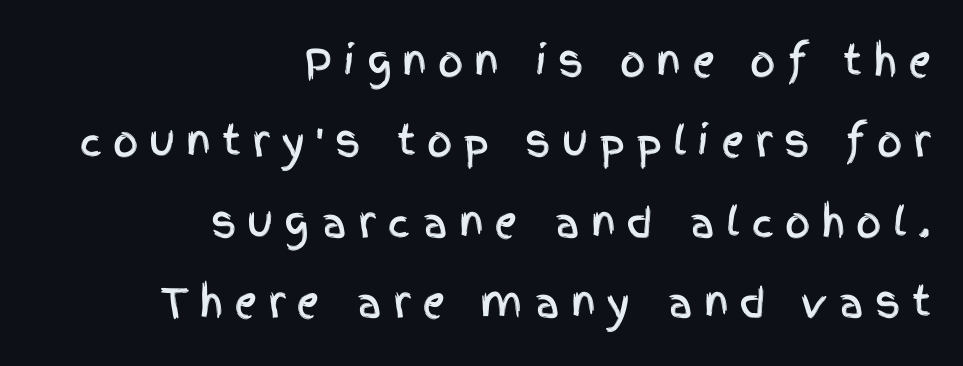
The image shows 40 px condensed sans-serif type, upright; set right-aligned, loose line spacing (2.01x), unusually wide letter spacing (+0.27 em), not underlined; a large x-height.
